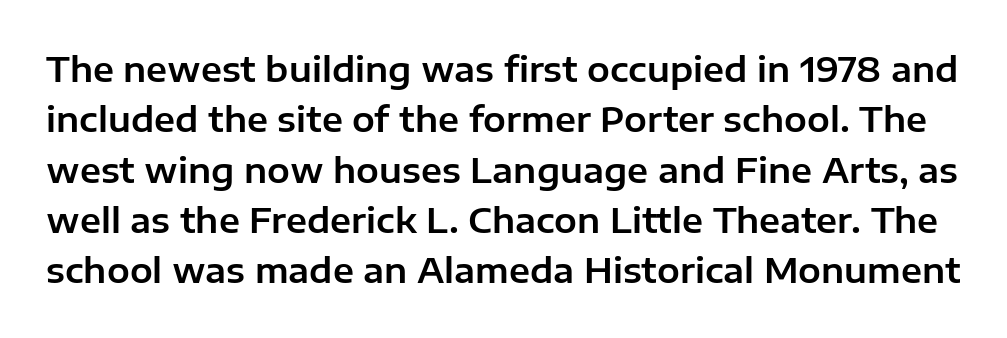
{"serif": "no", "italic": "no", "width": "normal", "stroke_contrast": "low", "x_height": "medium", "monospaced": "no", "underline": "no", "line_spacing": "normal", "line_spacing_ratio": 1.48, "letter_spacing": "normal", "letter_spacing_em": 0.0, "glyph_px": 34}
